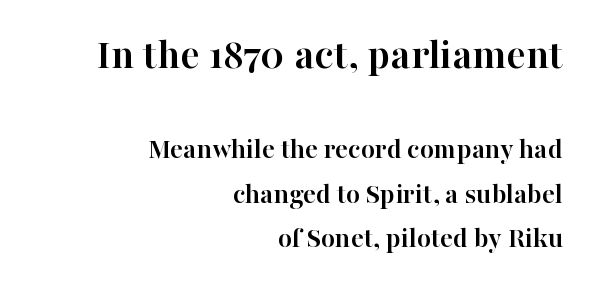
Characters remain perfectly vertical along every line. Thick stems and heavy bowls — unmistakably bold. Students, observe: this is what conventionally led text looks like. All the whitespace from short lines collects on the left.
